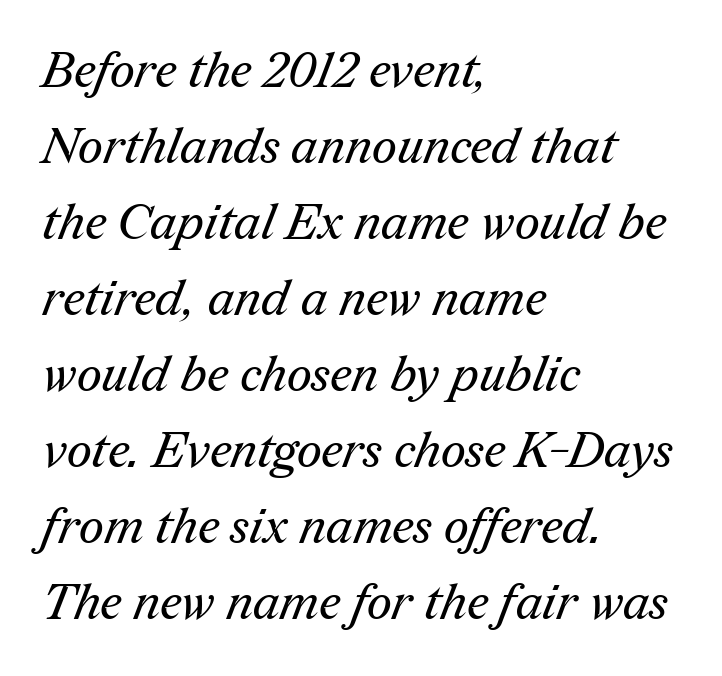
{"serif": "yes", "bold": "no", "weight": "regular", "width": "normal", "stroke_contrast": "medium", "x_height": "medium", "monospaced": "no", "underline": "no", "align": "left", "line_spacing": "normal", "line_spacing_ratio": 1.55, "letter_spacing": "normal", "letter_spacing_em": 0.0, "glyph_px": 49}
